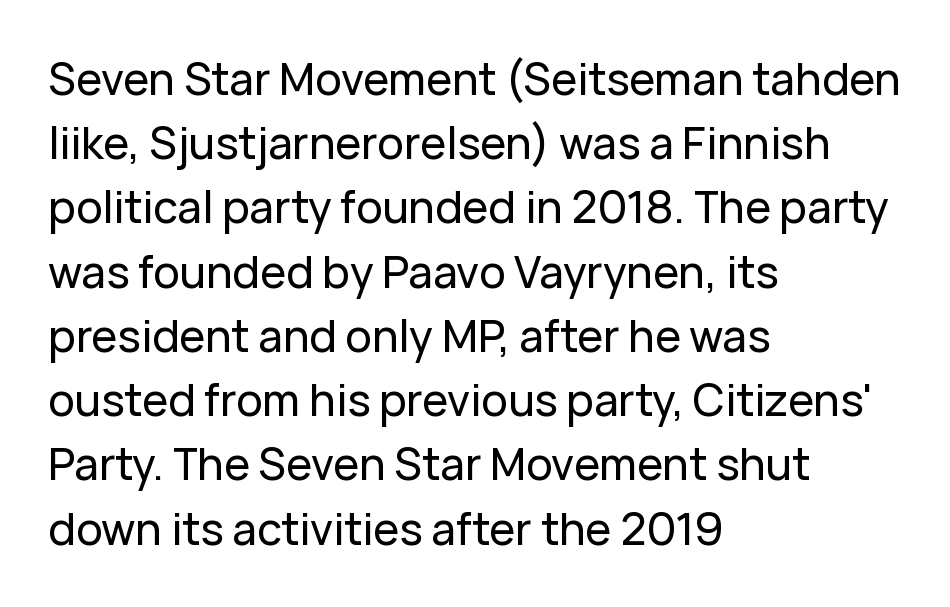
{"serif": "no", "italic": "no", "width": "normal", "stroke_contrast": "low", "x_height": "medium", "monospaced": "no", "underline": "no", "align": "left", "line_spacing": "normal", "line_spacing_ratio": 1.46, "letter_spacing": "normal", "letter_spacing_em": 0.0, "glyph_px": 44}
